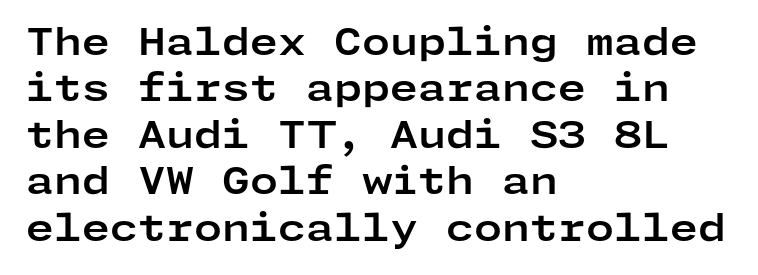
The image shows 36 px bold, wide sans-serif type, upright; set left-aligned, normal line spacing (1.29x), normal letter spacing, not underlined; low stroke contrast and a medium x-height.
